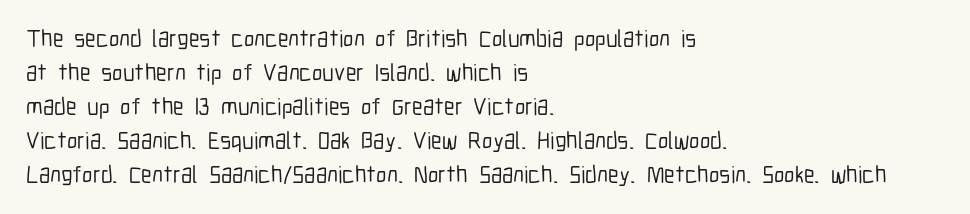
Q: Is the text italic (slanted)? A: No, it is upright.
Q: Is the text underlined? A: No.
Q: How is the paragraph aligned? A: Left-aligned.
Q: Is the spacing between letters normal or unusually wide? A: Normal.
Q: Is the spacing between lines tight, normal or loose? A: Normal.
